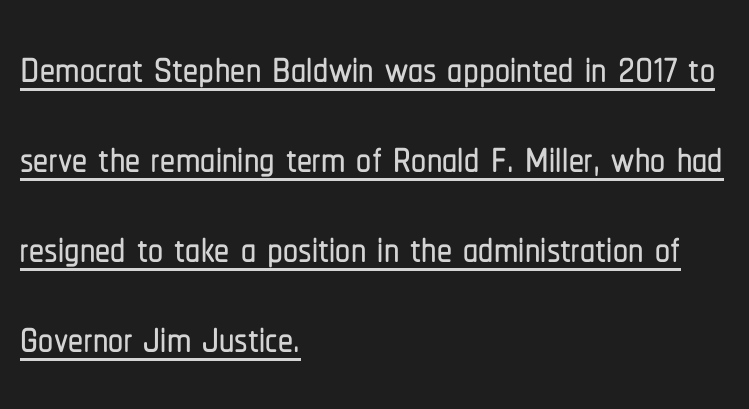
The image shows 60 px condensed sans-serif type, upright; set left-aligned, normal line spacing (1.5x), normal letter spacing, underlined; low stroke contrast and a medium x-height.
